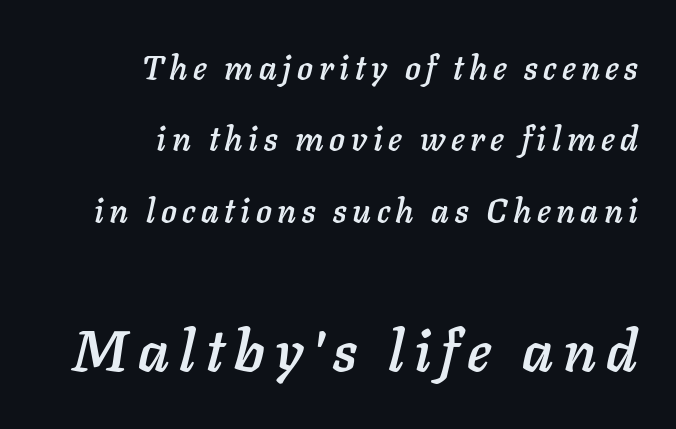
The composition opens small and finishes big. Is this a fixed-width face? No — the glyphs have proportional, varying widths. One-word summary of the alignment: right. You can tell it's italic because the verticals aren't actually vertical.
